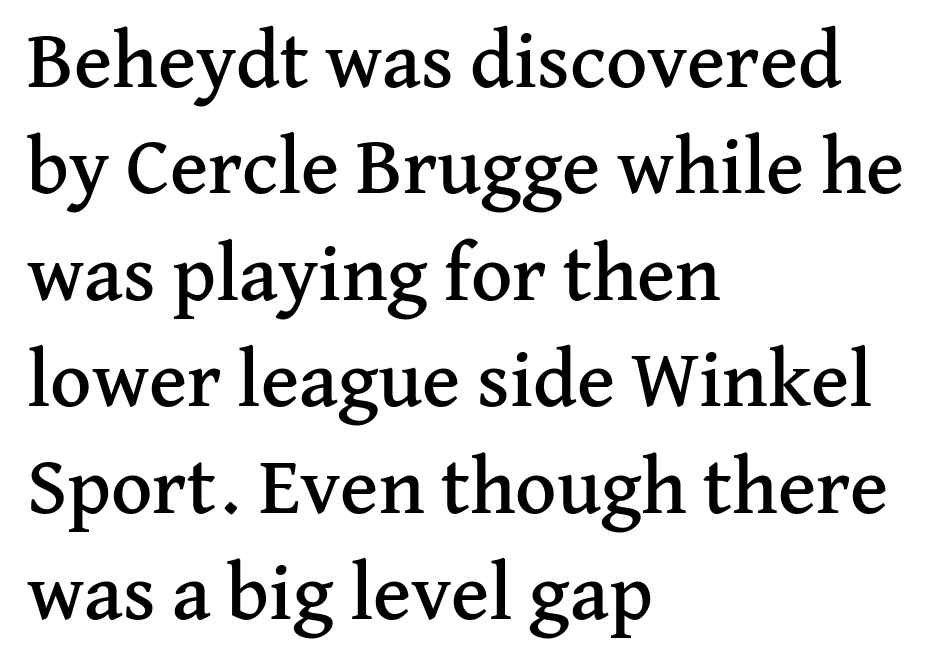
Reading down the column, the eye jumps a familiar distance to each next line. Where is the straight margin? On the left. The rendering keeps characters at their native spacing. A typesetter would mark this as roman, not italic. This sample has the flowing, uneven cadence of proportional lettering. Just letters on the line, the space beneath them empty.
